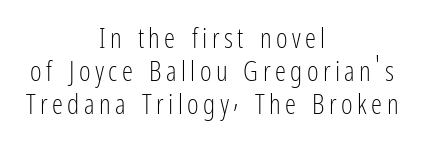
Q: Is the text bold? A: No.
Q: Is the text italic (slanted)? A: No, it is upright.
Q: Is the typeface a serif or a sans-serif typeface? A: Sans-serif.
Q: Is the text underlined? A: No.
Q: How is the paragraph aligned? A: Centered.
Q: Width (condensed, normal, or wide)? A: Condensed.
Q: Stroke contrast? A: Low.
Q: x-height? A: Medium.
Q: Monospaced? A: No.
